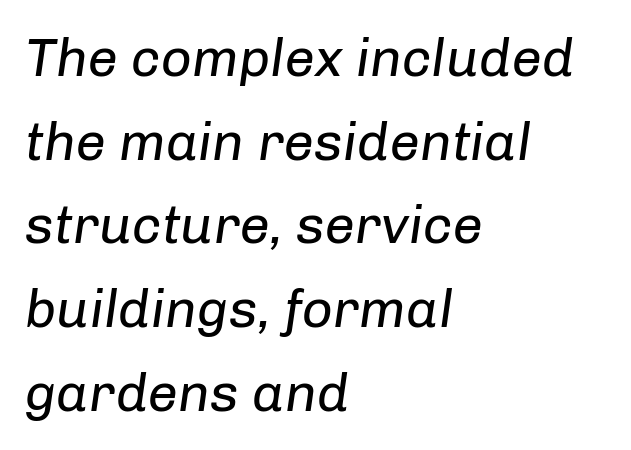
This sample uses plain, unmodified letter spacing. Honestly, there is no underline to notice here at all. Unbolded letterforms with no extra heft. Vertical spacing — default. Proportional: the letters do not fall into vertical columns.
